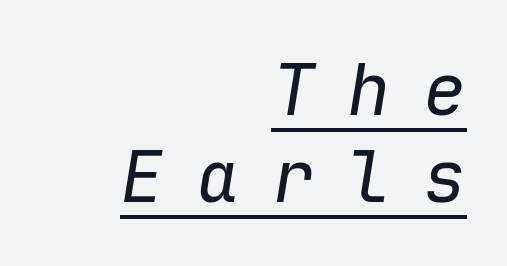
The whole block is typeset with a tilt. Someone cranked the tracking dial way up on this one. The face looks like a standard text weight, possibly lighter. Underlining? Definitely there.
